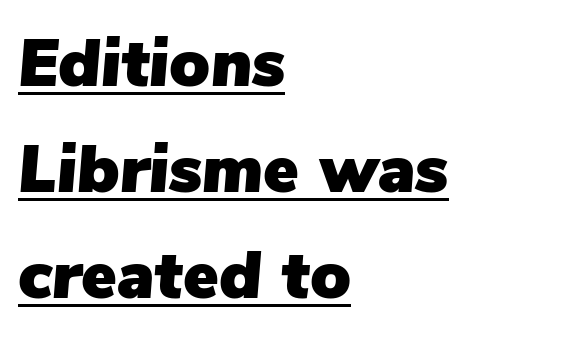
This rendering features underlined lettering. A typesetter would call this proportional, since set widths differ per character. When letters slant like this, we call the style italic. Observe the ordinary spacing: letters are neighbours, not strangers.
